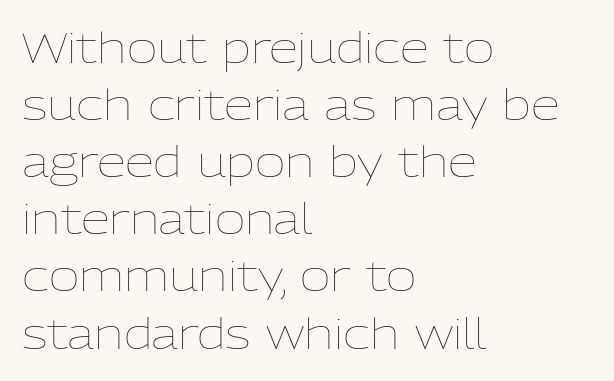
The line texture is even and compact thanks to regular tracking. This sample uses an upright cut, with every glyph sitting square on the baseline. Short and long lines alike share a common starting point at left. Quick note: interline space is typical. A typesetter would call this proportional, since set widths differ per character. The glyphs are unaccompanied by any horizontal stroke below them.
